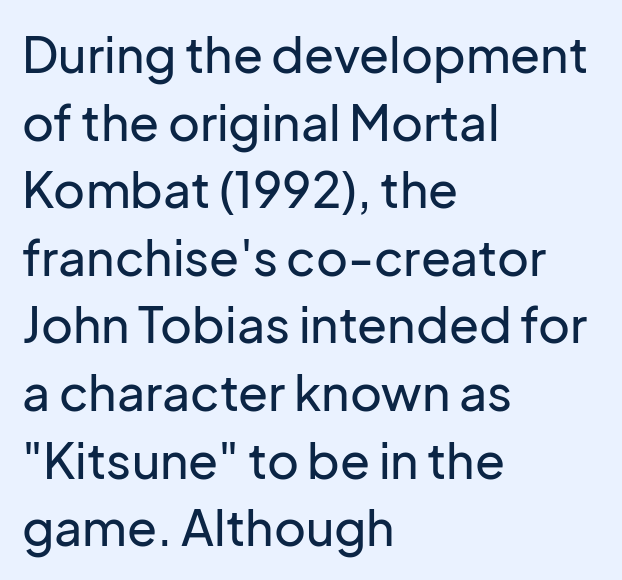
{"serif": "no", "italic": "no", "width": "normal", "stroke_contrast": "low", "x_height": "medium", "monospaced": "no", "underline": "no", "align": "left", "line_spacing": "normal", "line_spacing_ratio": 1.38, "letter_spacing": "normal", "letter_spacing_em": 0.0, "glyph_px": 49}
